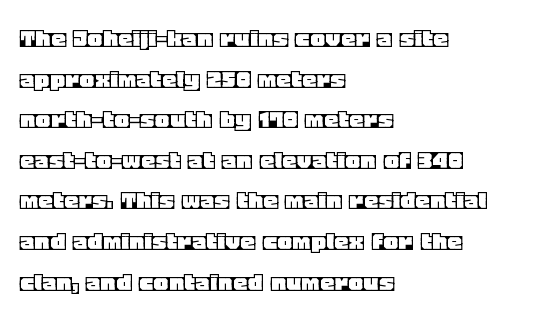
Q: Is the text italic (slanted)? A: No, it is upright.
Q: Is the text underlined? A: No.
Q: How is the paragraph aligned? A: Left-aligned.
Q: Is the spacing between letters normal or unusually wide? A: Normal.
Q: Is the spacing between lines tight, normal or loose? A: Normal.
Q: Width (condensed, normal, or wide)? A: Normal.
Q: x-height? A: Large.
Q: Monospaced? A: No.
